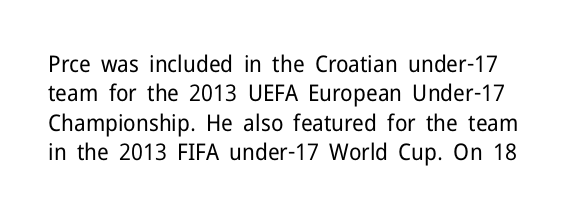
{"italic": "no", "bold": "no", "underline": "no", "line_spacing": "normal", "line_spacing_ratio": 1.28, "letter_spacing": "normal", "letter_spacing_em": 0.0, "glyph_px": 23}
